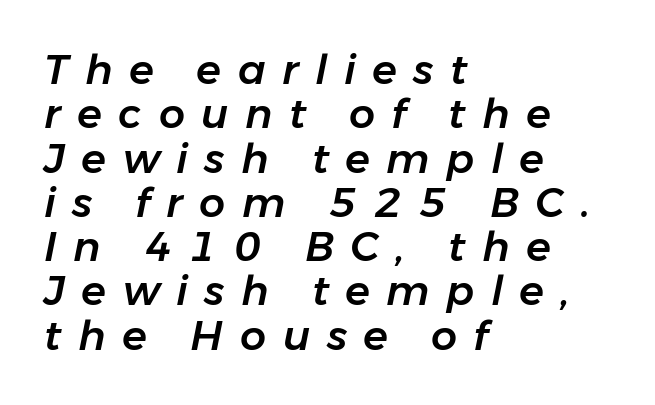
{"italic": "yes", "lean": "right", "slant_degrees": 11, "width": "normal", "stroke_contrast": "low", "x_height": "medium", "monospaced": "no", "underline": "no", "align": "left", "line_spacing": "tight", "line_spacing_ratio": 1.08, "letter_spacing": "wide", "letter_spacing_em": 0.4, "glyph_px": 41}
